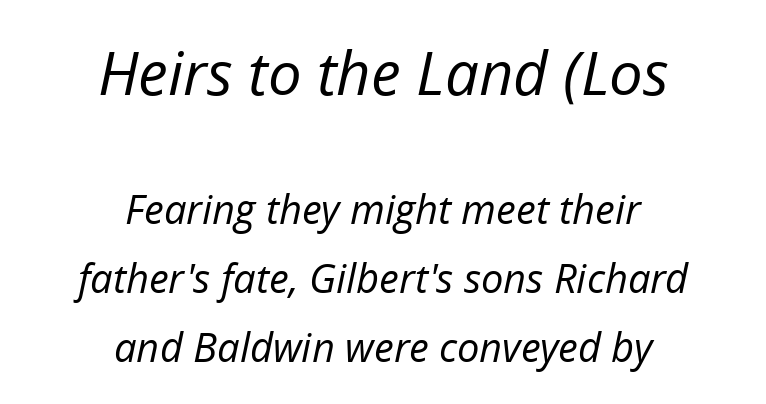
The rendering uses natural spacing where letterforms have individual widths. The words here are not underlined. The font's italic variant was chosen for this text. Type size steps down from the first block to the second. Look at the tracking — it's just the regular setting, nothing added.
